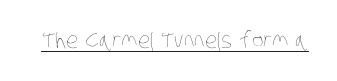
Q: Is the text bold? A: No.
Q: Is the text underlined? A: Yes.
Q: Is the spacing between letters normal or unusually wide? A: Normal.
